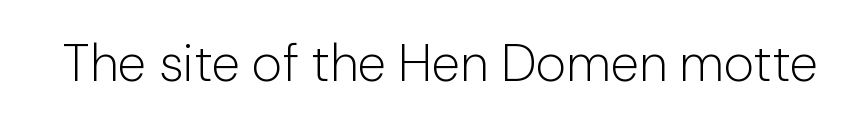
The image shows 52 px light sans-serif type, upright; set normal letter spacing, not underlined; low stroke contrast and a medium x-height.
